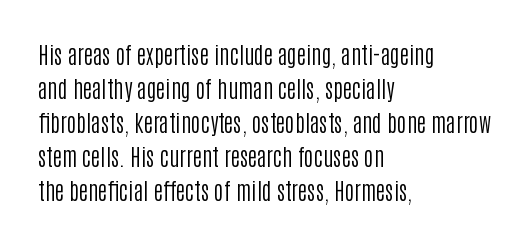
The type sits square on the baseline with zero lean. Stem width sits at or under what a default text font uses. Horizontally, the lines are justified to the leading edge only. This sample keeps an unexceptional amount of space between lines. The space beneath each line is pristine and unruled. There is no visible air inserted between adjacent glyphs.
